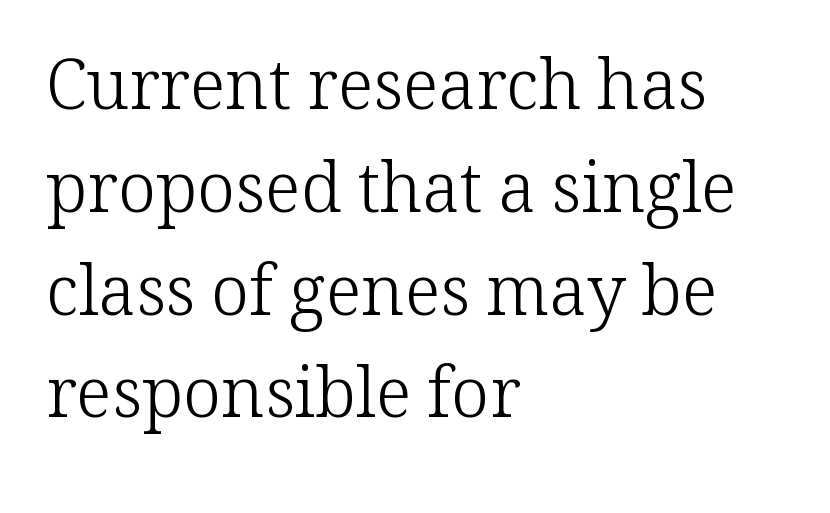
The image shows 69 px light serif type, upright; set left-aligned, normal line spacing (1.49x), normal letter spacing, not underlined; low stroke contrast and a medium x-height.
